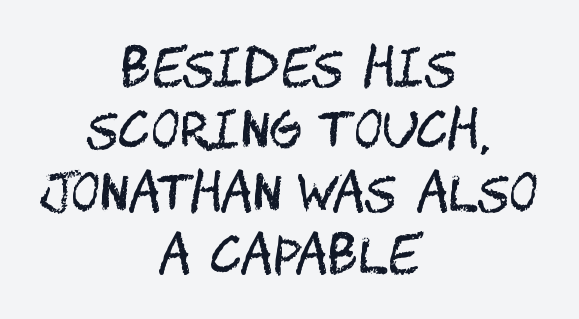
The image shows 50 px regular-weight, condensed sans-serif type, upright; set centered, normal line spacing (1.25x), normal letter spacing, not underlined; medium stroke contrast and a large x-height.
